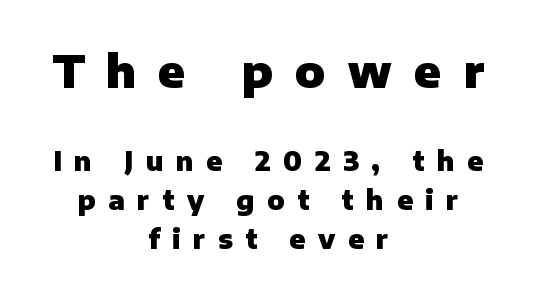
The image shows 45 px heavy sans-serif type, upright; set centered, normal line spacing (1.49x), unusually wide letter spacing (+0.48 em), not underlined; the first (top) block is 1.73x larger; low stroke contrast and a medium x-height.
